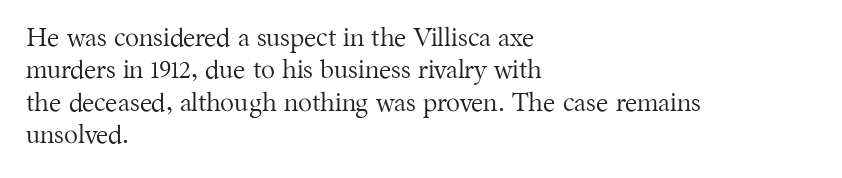
Q: Is the text bold? A: No.
Q: Is the text italic (slanted)? A: No, it is upright.
Q: Is the text underlined? A: No.
Q: How is the paragraph aligned? A: Left-aligned.
Q: Is the spacing between letters normal or unusually wide? A: Normal.
Q: Is the spacing between lines tight, normal or loose? A: Normal.
